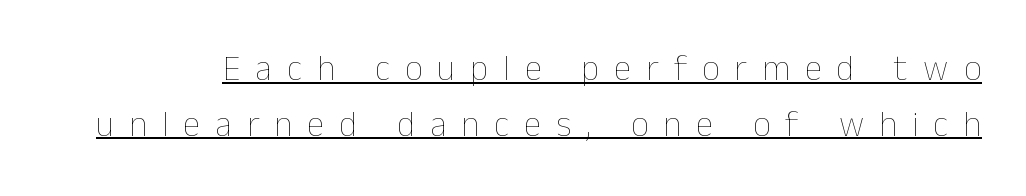
The image shows 35 px thin type, upright; set normal line spacing (1.59x), unusually wide letter spacing (+0.43 em), underlined; low stroke contrast and a medium x-height.
